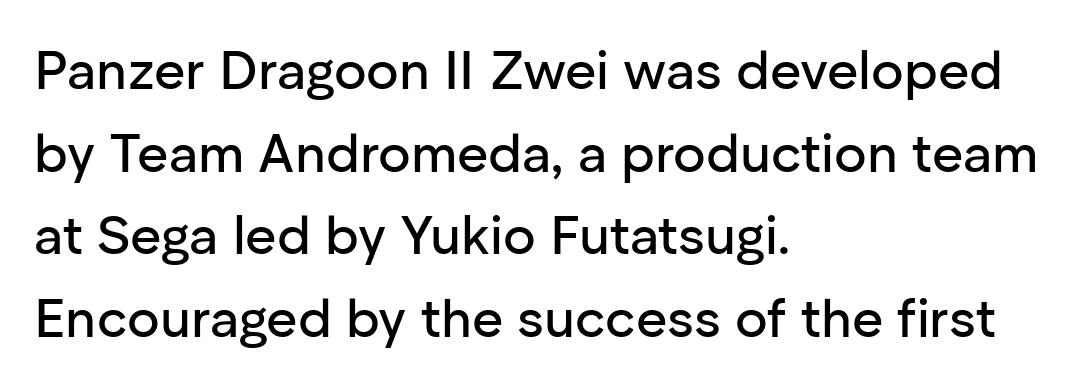
{"serif": "no", "italic": "no", "width": "normal", "stroke_contrast": "low", "x_height": "medium", "monospaced": "no", "underline": "no", "align": "left", "line_spacing": "normal", "line_spacing_ratio": 1.53, "letter_spacing": "normal", "letter_spacing_em": 0.0, "glyph_px": 54}
